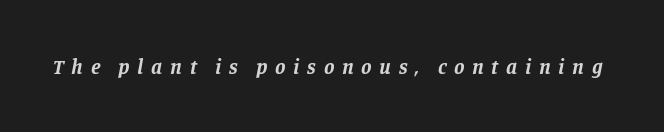
Q: Is the text bold? A: Yes.
Q: Is the text italic (slanted)? A: Yes, it leans right by about 11 degrees.
Q: Is the text underlined? A: No.
Q: Is the spacing between letters normal or unusually wide? A: Unusually wide.
